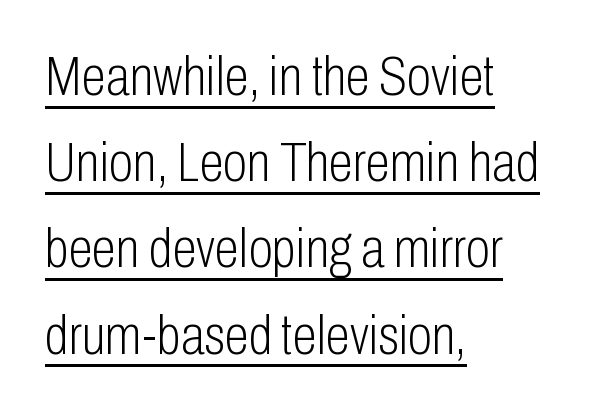
{"serif": "no", "italic": "no", "bold": "no", "weight": "light", "width": "condensed", "stroke_contrast": "low", "x_height": "medium", "monospaced": "no", "underline": "yes", "align": "left", "line_spacing": "normal", "line_spacing_ratio": 1.54, "letter_spacing": "normal", "letter_spacing_em": 0.0, "glyph_px": 56}
